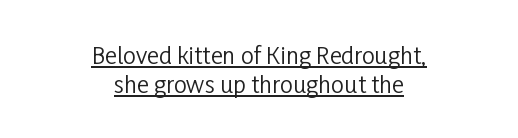
{"italic": "no", "bold": "no", "underline": "yes", "align": "center", "line_spacing": "normal", "line_spacing_ratio": 1.26, "letter_spacing": "normal", "letter_spacing_em": 0.0, "glyph_px": 23}
